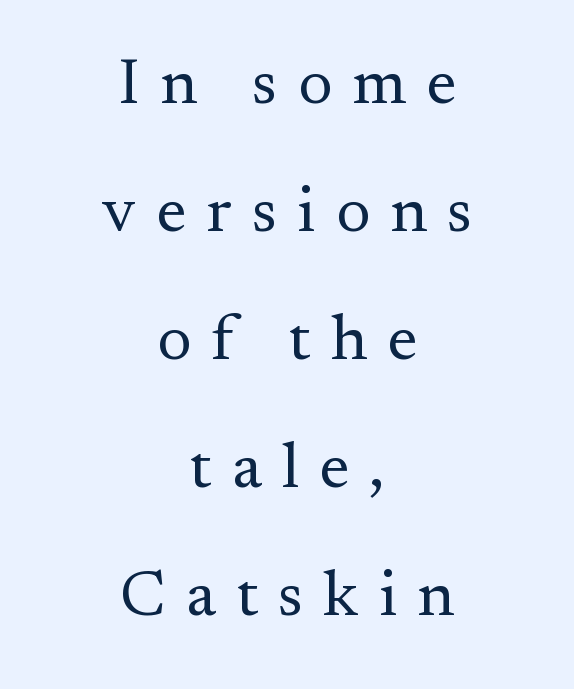
{"serif": "yes", "italic": "no", "bold": "no", "weight": "regular", "width": "normal", "stroke_contrast": "medium", "x_height": "small", "monospaced": "no", "underline": "no", "align": "center", "line_spacing": "loose", "line_spacing_ratio": 1.97, "letter_spacing": "wide", "letter_spacing_em": 0.31, "glyph_px": 65}
